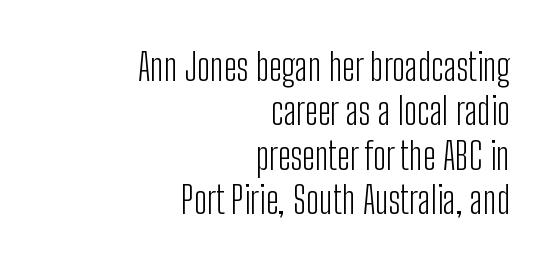
The image shows 37 px light, condensed sans-serif type, upright; set right-aligned, line spacing 1.2x, normal letter spacing, not underlined; low stroke contrast and a medium x-height.
